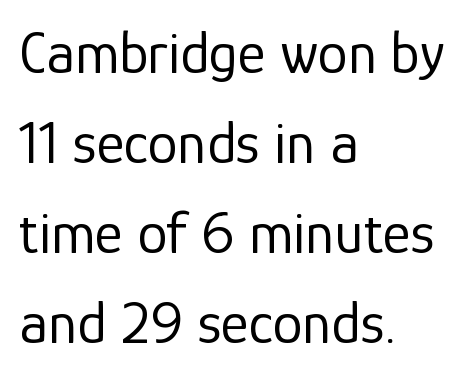
Weight: not bold — regular or lighter. Is the block centered? No — it sits flush against the left margin. These lines were composed using upright roman letters. In terms of leading, this rendering sits right in the middle. The zone under the glyphs is completely vacant. Look at the bottom of the vertical strokes: they stop flat, with no serifs.
